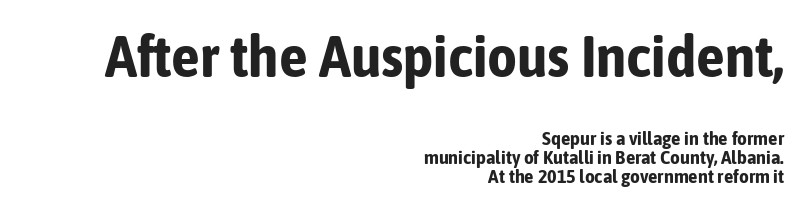
The image shows 58 px bold, condensed sans-serif type, upright; set right-aligned, tight line spacing (1.01x), normal letter spacing, not underlined; the first (top) block is 3.05x larger; low stroke contrast and a medium x-height.
